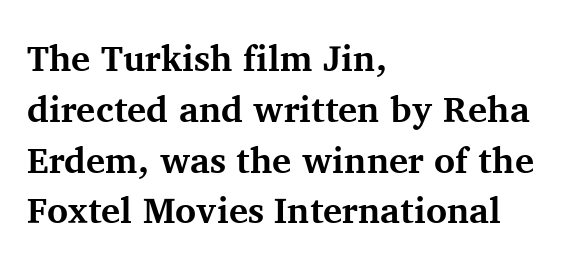
Q: Is the text bold? A: Yes.
Q: Is the text italic (slanted)? A: No, it is upright.
Q: Is the typeface a serif or a sans-serif typeface? A: Serif.
Q: Is the text underlined? A: No.
Q: How is the paragraph aligned? A: Left-aligned.
Q: Is the spacing between letters normal or unusually wide? A: Normal.
Q: Is the spacing between lines tight, normal or loose? A: Normal.
Q: Width (condensed, normal, or wide)? A: Normal.
Q: Stroke contrast? A: Medium.
Q: x-height? A: Medium.
Q: Monospaced? A: No.
